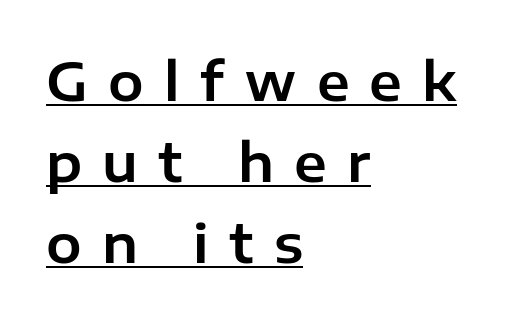
The image shows 53 px sans-serif type, upright; set left-aligned, normal line spacing (1.53x), unusually wide letter spacing (+0.38 em), underlined; low stroke contrast and a medium x-height.
